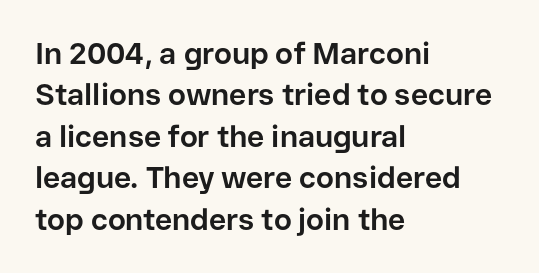
The image shows 30 px bold sans-serif type, upright; set left-aligned, normal line spacing (1.38x), normal letter spacing, not underlined; low stroke contrast and a medium x-height.
